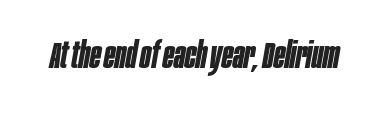
Q: Is the text bold? A: Yes.
Q: Is the text italic (slanted)? A: Yes, it leans right by about 10 degrees.
Q: Is the text underlined? A: No.
Q: Is the spacing between letters normal or unusually wide? A: Normal.
Q: Width (condensed, normal, or wide)? A: Condensed.
Q: Stroke contrast? A: Low.
Q: x-height? A: Large.
Q: Monospaced? A: No.
